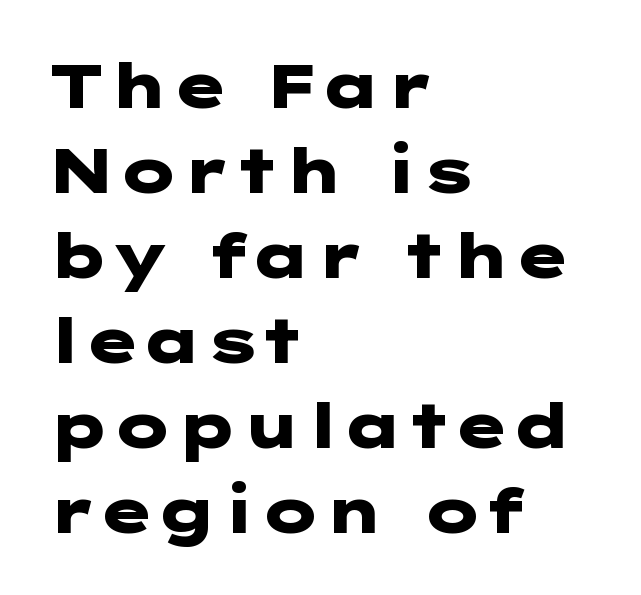
The type sits square on the baseline with zero lean. Heft: maximum for text — a bold. Does the copy run flush right? No — it runs flush left. Decoration check: the copy has no underline.
